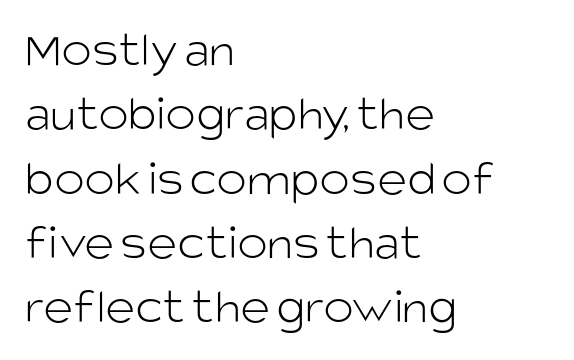
Q: Is the text bold? A: No.
Q: Is the text italic (slanted)? A: No, it is upright.
Q: Is the typeface a serif or a sans-serif typeface? A: Sans-serif.
Q: Is the text underlined? A: No.
Q: How is the paragraph aligned? A: Left-aligned.
Q: Is the spacing between letters normal or unusually wide? A: Normal.
Q: Is the spacing between lines tight, normal or loose? A: Normal.
Q: Width (condensed, normal, or wide)? A: Normal.
Q: Stroke contrast? A: Low.
Q: x-height? A: Large.
Q: Monospaced? A: No.
